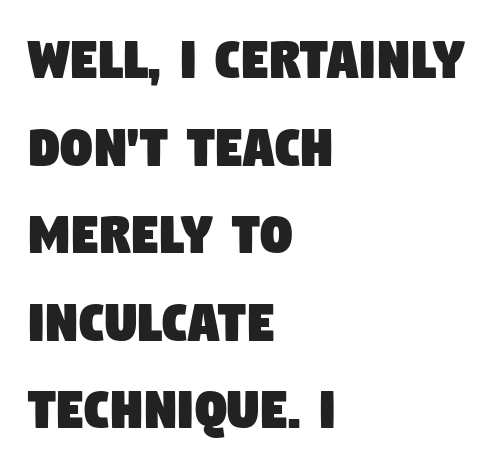
The image shows 63 px condensed sans-serif type; set left-aligned, normal line spacing (1.39x), normal letter spacing, not underlined; low stroke contrast and a large x-height.
